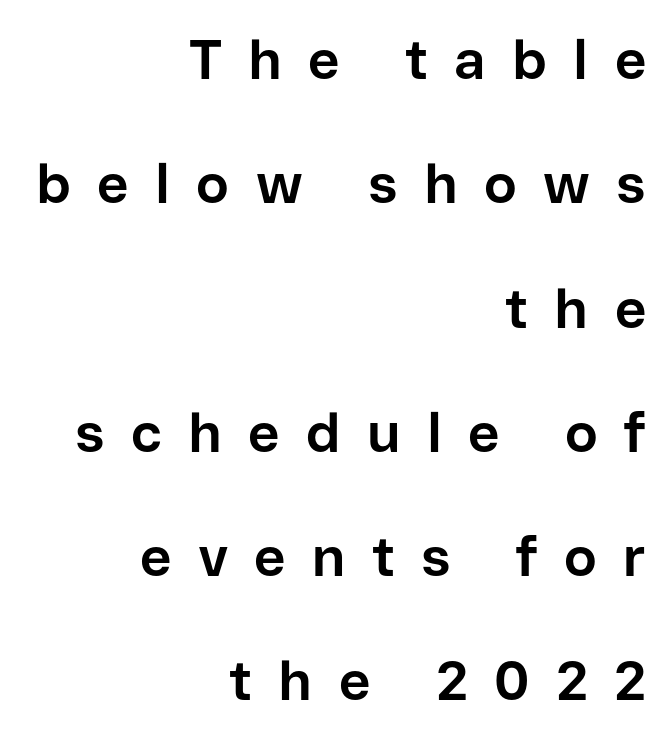
These lines are composed in type without serifs. Proportional: the letters do not fall into vertical columns. Compared with a flush-left layout, this one pins lines to the opposite, right side. Rule under the text: the space is simply empty. The line texture is sparse and dotted thanks to wide tracking. Stroke thickness is high; the sample reads as a true bold.
